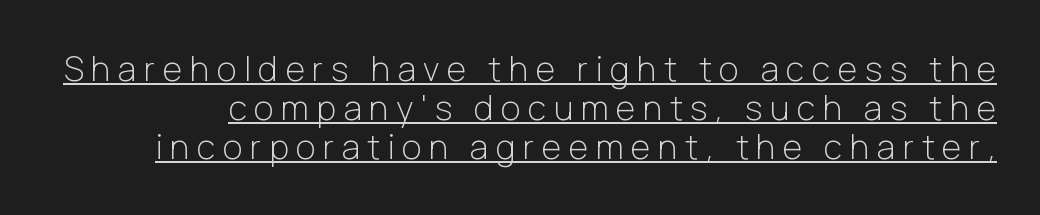
If you measured baseline to baseline, you'd find a short distance. Caption: lettering with a line underneath. A typesetter would mark this as roman, not italic. Tracking here is generous; glyphs stand well apart from one another. Note the varied advance widths — an 'i' is clearly narrower than an 'm'.
